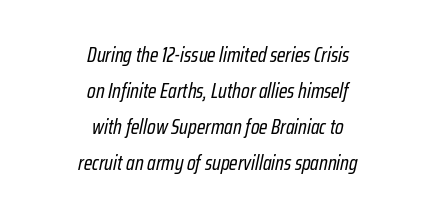
{"italic": "yes", "lean": "right", "slant_degrees": 12, "bold": "no", "underline": "no", "align": "center", "line_spacing_ratio": 1.72, "letter_spacing": "normal", "letter_spacing_em": 0.0, "glyph_px": 21}
